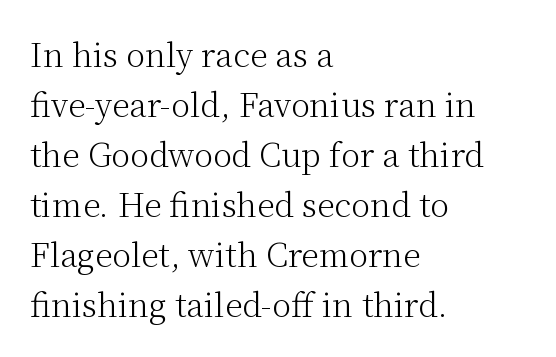
The image shows 32 px light serif type, upright; set left-aligned, normal line spacing (1.56x), normal letter spacing, not underlined; medium stroke contrast and a medium x-height.
